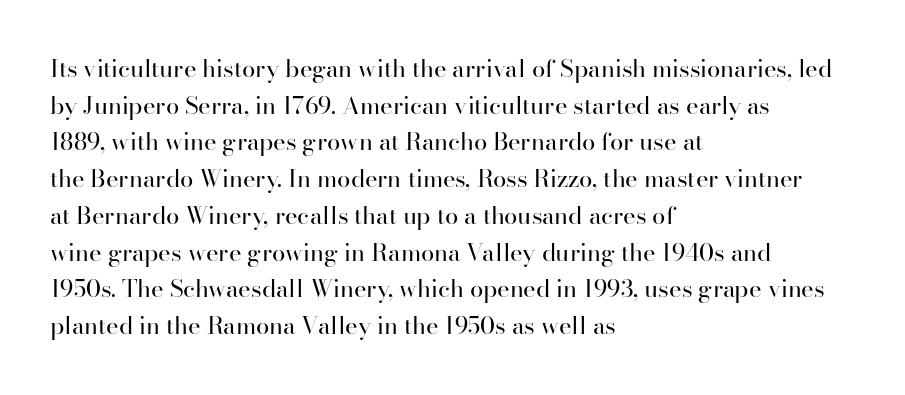
{"italic": "no", "bold": "no", "underline": "no", "align": "left", "line_spacing": "normal", "line_spacing_ratio": 1.53, "letter_spacing": "normal", "letter_spacing_em": 0.0, "glyph_px": 24}
